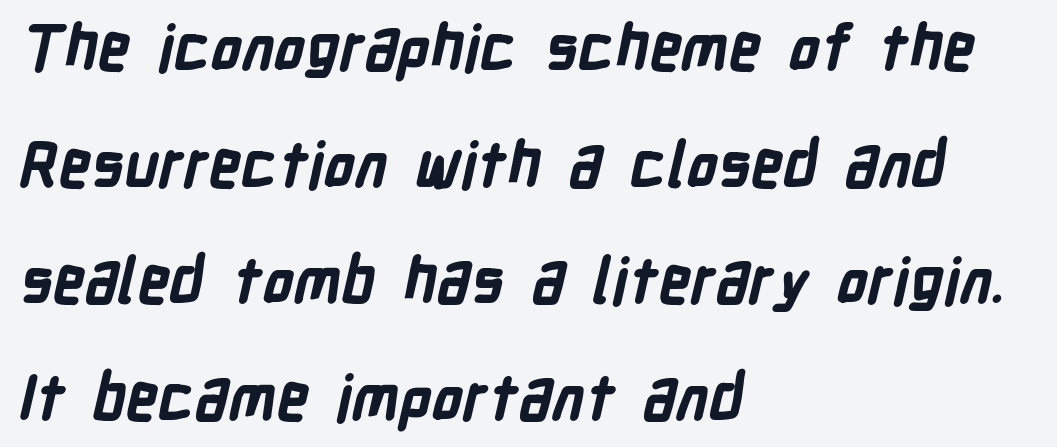
{"serif": "no", "bold": "yes", "weight": "bold", "width": "condensed", "stroke_contrast": "low", "x_height": "medium", "monospaced": "no", "underline": "no", "align": "left", "line_spacing_ratio": 1.88, "letter_spacing": "normal", "letter_spacing_em": 0.0, "glyph_px": 62}
